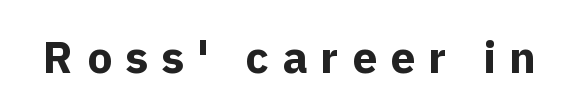
{"serif": "no", "italic": "no", "bold": "yes", "weight": "bold", "width": "normal", "x_height": "medium", "monospaced": "no", "underline": "no", "letter_spacing": "wide", "letter_spacing_em": 0.29, "glyph_px": 45}
